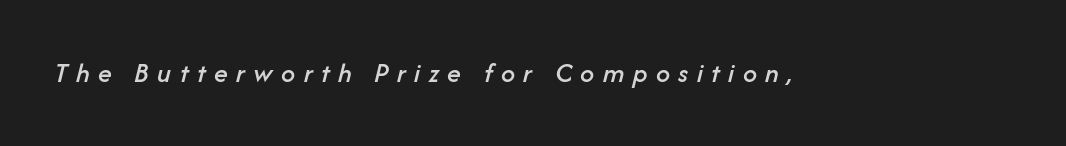
{"italic": "yes", "lean": "right", "slant_degrees": 14, "width": "normal", "stroke_contrast": "low", "x_height": "medium", "monospaced": "no", "underline": "no", "letter_spacing": "wide", "letter_spacing_em": 0.3, "glyph_px": 28}
